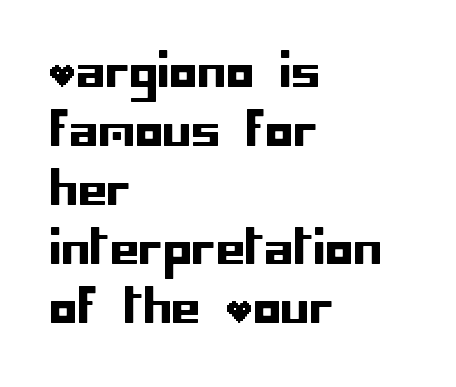
Q: Is the text italic (slanted)? A: No, it is upright.
Q: Is the typeface a serif or a sans-serif typeface? A: Sans-serif.
Q: Is the text underlined? A: No.
Q: How is the paragraph aligned? A: Left-aligned.
Q: Is the spacing between letters normal or unusually wide? A: Normal.
Q: Is the spacing between lines tight, normal or loose? A: Normal.
Q: Width (condensed, normal, or wide)? A: Normal.
Q: Stroke contrast? A: Low.
Q: x-height? A: Large.
